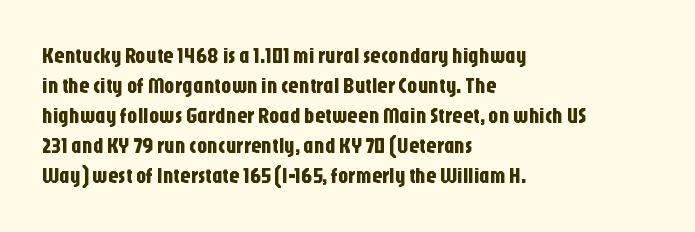
The image shows 21 px text type, upright; set left-aligned, normal line spacing (1.43x), normal letter spacing, not underlined.
